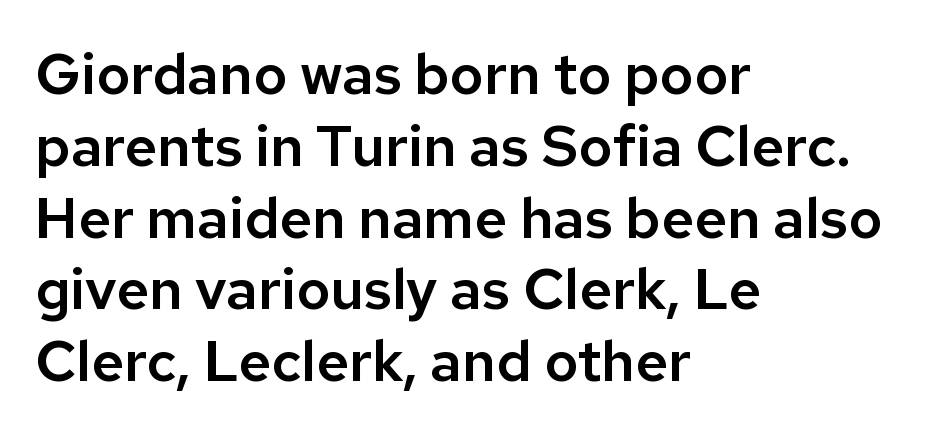
The image shows 57 px sans-serif type, upright; set left-aligned, normal line spacing (1.26x), normal letter spacing, not underlined; low stroke contrast and a medium x-height.
